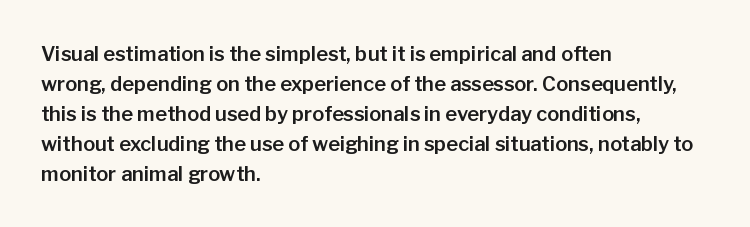
Q: Is the text italic (slanted)? A: No, it is upright.
Q: Is the text underlined? A: No.
Q: How is the paragraph aligned? A: Left-aligned.
Q: Is the spacing between letters normal or unusually wide? A: Normal.
Q: Is the spacing between lines tight, normal or loose? A: Normal.
